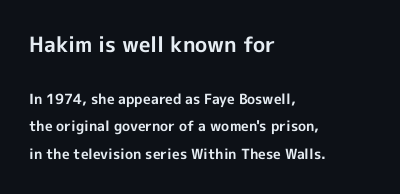
{"italic": "no", "bold": "yes", "underline": "no", "align": "left", "line_spacing": "loose", "line_spacing_ratio": 1.99, "letter_spacing": "normal", "letter_spacing_em": 0.0, "larger_block": "first", "size_ratio": 1.5, "glyph_px": 21}
